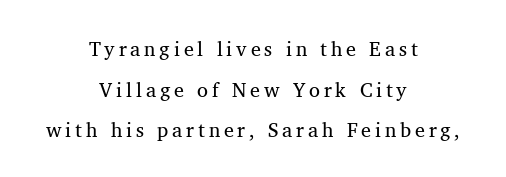
{"italic": "no", "bold": "no", "underline": "no", "align": "center", "line_spacing": "loose", "line_spacing_ratio": 2.03, "glyph_px": 20}
